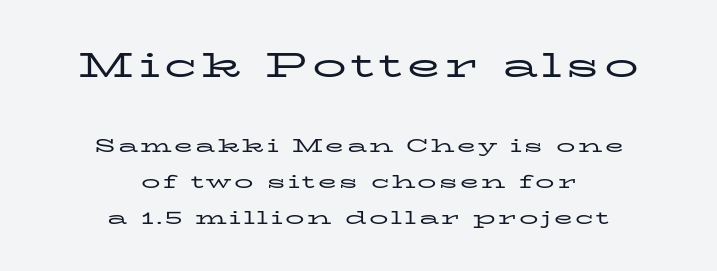
A serif font was chosen for this passage. Is there much room between lines? Yes — plenty of vertical air separates them. A bare baseline throughout the passage. Reading down the block, each line starts at a different indent, mirrored at its end. The initial chunk of copy outweighs the following chunk in type size.
